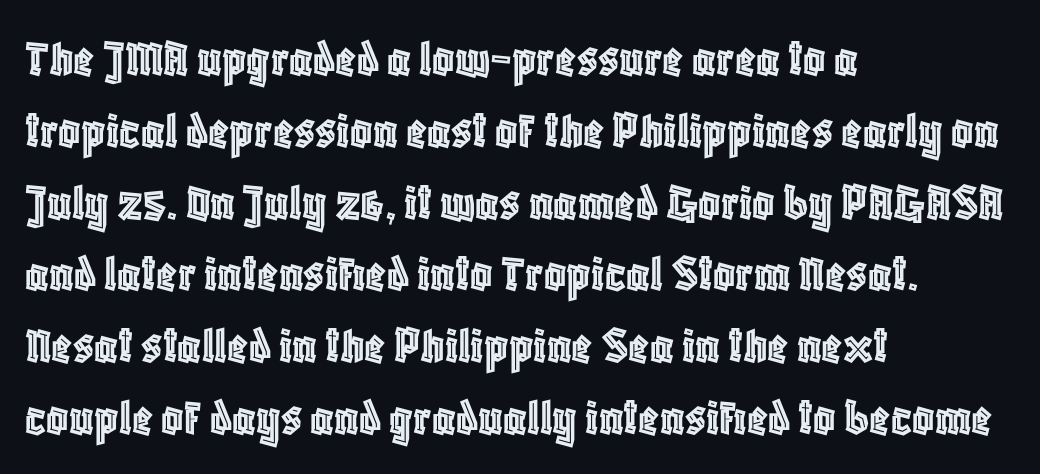
Q: Is the text italic (slanted)? A: No, it is upright.
Q: Is the text underlined? A: No.
Q: How is the paragraph aligned? A: Left-aligned.
Q: Is the spacing between letters normal or unusually wide? A: Normal.
Q: Is the spacing between lines tight, normal or loose? A: Normal.
Q: Width (condensed, normal, or wide)? A: Condensed.
Q: x-height? A: Large.
Q: Monospaced? A: No.
